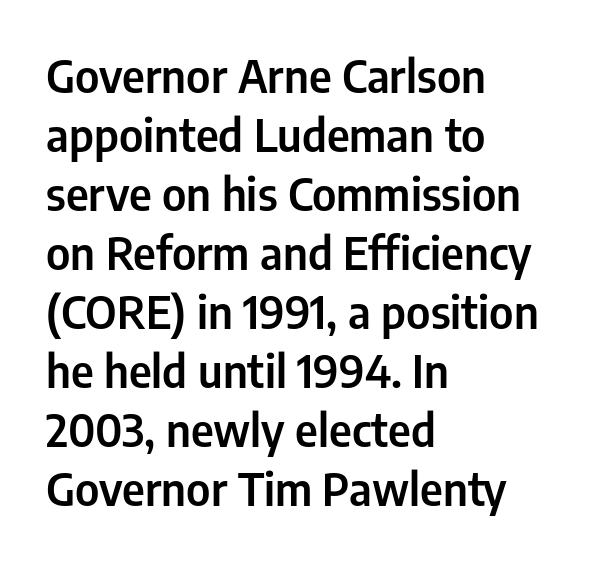
The image shows 45 px condensed sans-serif type, upright; set left-aligned, normal line spacing (1.31x), normal letter spacing, not underlined; low stroke contrast and a medium x-height.
